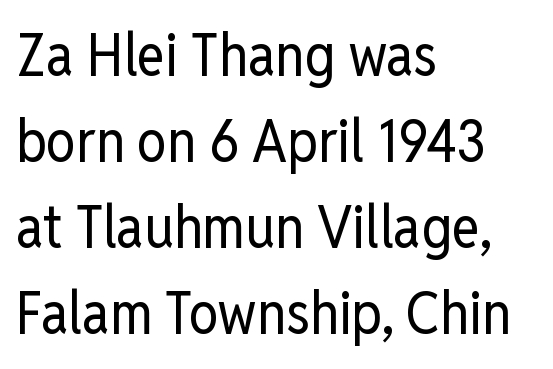
{"serif": "no", "italic": "no", "bold": "no", "weight": "regular", "width": "condensed", "stroke_contrast": "low", "x_height": "medium", "monospaced": "no", "underline": "no", "align": "left", "line_spacing": "normal", "line_spacing_ratio": 1.46, "letter_spacing": "normal", "letter_spacing_em": 0.0, "glyph_px": 59}
